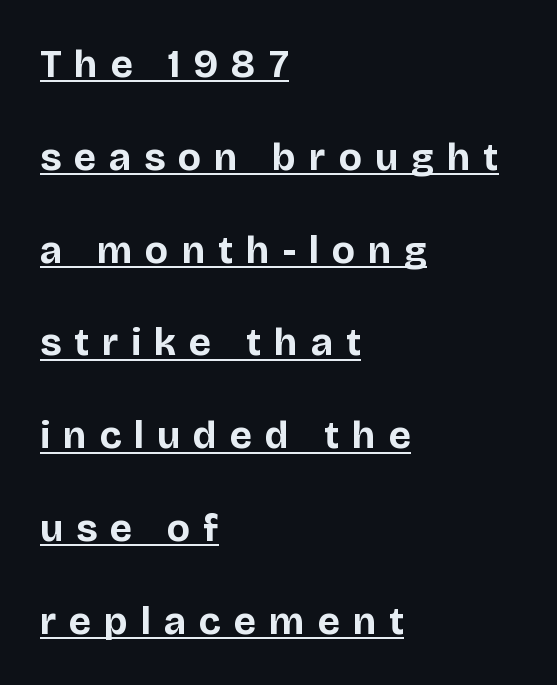
Whoever set this chose breathing room over compactness in the vertical rhythm. Rendered with straight, roman letterforms. Each line starts at the same left margin while the right side varies. These characters rest on top of a visible drawn line.
